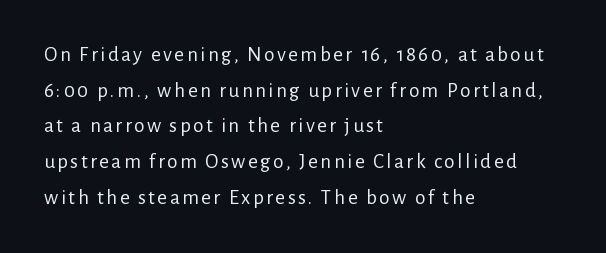
Q: Is the text bold? A: No.
Q: Is the text italic (slanted)? A: No, it is upright.
Q: Is the text underlined? A: No.
Q: How is the paragraph aligned? A: Left-aligned.
Q: Is the spacing between lines tight, normal or loose? A: Normal.
